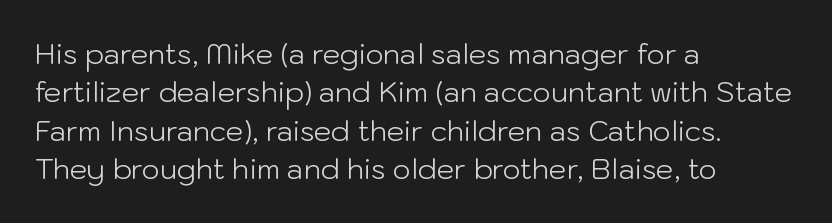
Q: Is the text bold? A: No.
Q: Is the text italic (slanted)? A: No, it is upright.
Q: Is the typeface a serif or a sans-serif typeface? A: Sans-serif.
Q: Is the text underlined? A: No.
Q: How is the paragraph aligned? A: Left-aligned.
Q: Is the spacing between letters normal or unusually wide? A: Normal.
Q: Is the spacing between lines tight, normal or loose? A: Normal.
Q: Width (condensed, normal, or wide)? A: Normal.
Q: Stroke contrast? A: Low.
Q: x-height? A: Medium.
Q: Monospaced? A: No.
